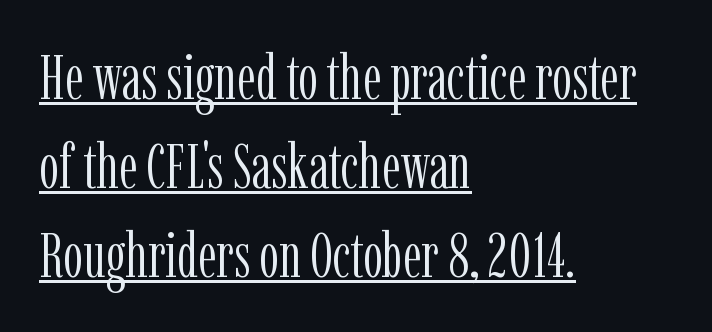
Q: Is the text bold? A: No.
Q: Is the text italic (slanted)? A: No, it is upright.
Q: Is the typeface a serif or a sans-serif typeface? A: Serif.
Q: Is the text underlined? A: Yes.
Q: How is the paragraph aligned? A: Left-aligned.
Q: Is the spacing between letters normal or unusually wide? A: Normal.
Q: Is the spacing between lines tight, normal or loose? A: Normal.
Q: Width (condensed, normal, or wide)? A: Condensed.
Q: Stroke contrast? A: Low.
Q: x-height? A: Medium.
Q: Monospaced? A: No.
